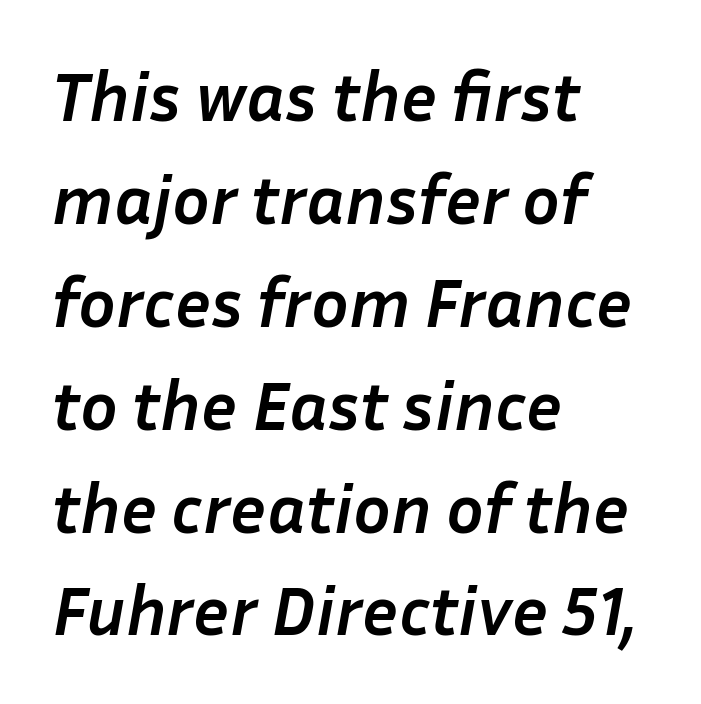
{"italic": "yes", "lean": "right", "slant_degrees": 10, "bold": "yes", "weight": "semibold", "width": "normal", "stroke_contrast": "low", "x_height": "medium", "monospaced": "no", "underline": "no", "align": "left", "line_spacing": "normal", "line_spacing_ratio": 1.47, "letter_spacing": "normal", "letter_spacing_em": 0.0, "glyph_px": 70}
